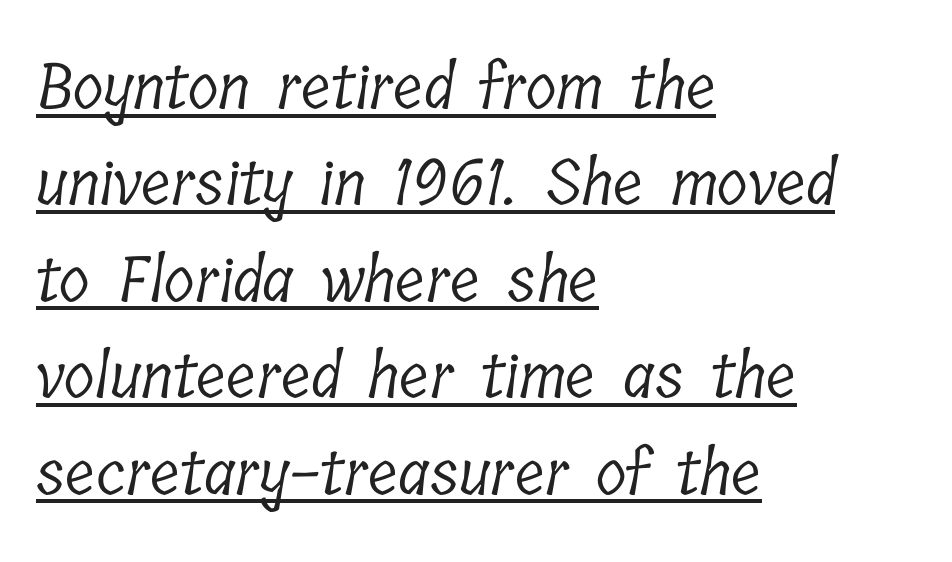
The letters sit at their default tracking, neither squeezed nor spread. Vertical spacing — default. Do the characters align in a grid? No, the font is proportional. You can tell from the footed stems that serif type was used.
